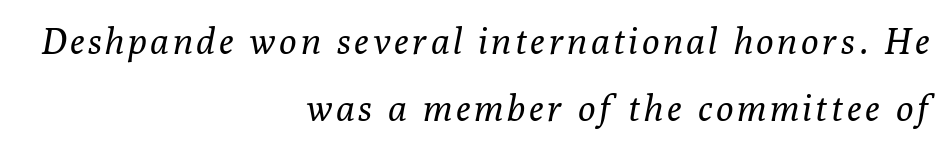
The letters advance in unequal steps, a hallmark of proportional type. The rag falls on the left side of this text block. Underlining? Definitely not there. This reads as an unemphasized weight, regular at the heaviest. Observe the serifs anchoring each vertical stroke in this sample.
